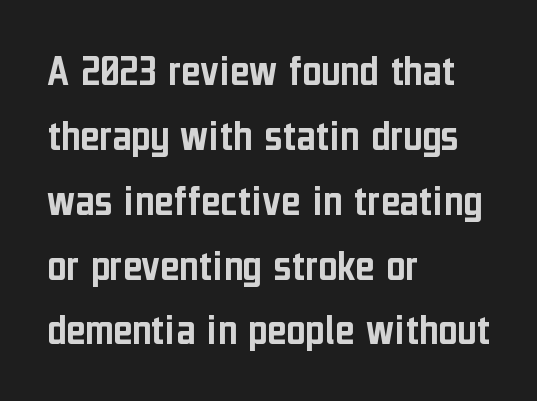
Q: Is the text italic (slanted)? A: No, it is upright.
Q: Is the typeface a serif or a sans-serif typeface? A: Sans-serif.
Q: Is the text underlined? A: No.
Q: How is the paragraph aligned? A: Left-aligned.
Q: Is the spacing between letters normal or unusually wide? A: Normal.
Q: Is the spacing between lines tight, normal or loose? A: Normal.
Q: Width (condensed, normal, or wide)? A: Condensed.
Q: Stroke contrast? A: Low.
Q: x-height? A: Medium.
Q: Monospaced? A: No.
